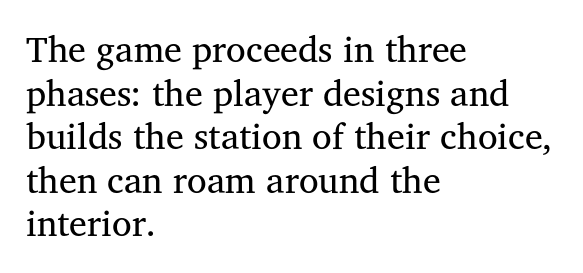
Q: Is the text bold? A: No.
Q: Is the text italic (slanted)? A: No, it is upright.
Q: Is the typeface a serif or a sans-serif typeface? A: Serif.
Q: Is the text underlined? A: No.
Q: How is the paragraph aligned? A: Left-aligned.
Q: Is the spacing between letters normal or unusually wide? A: Normal.
Q: Width (condensed, normal, or wide)? A: Normal.
Q: Stroke contrast? A: Medium.
Q: x-height? A: Medium.
Q: Monospaced? A: No.
